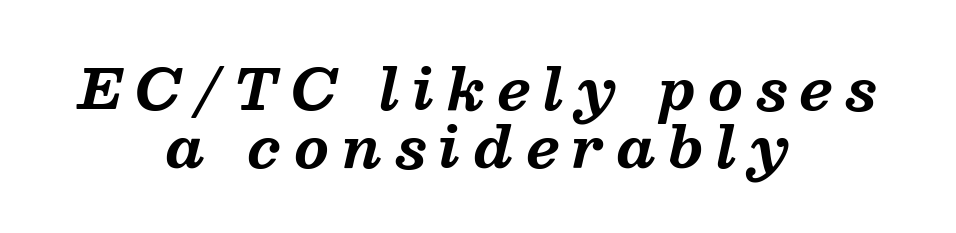
Q: Is the text bold? A: Yes.
Q: Is the text italic (slanted)? A: Yes, it leans right by about 13 degrees.
Q: Is the typeface a serif or a sans-serif typeface? A: Serif.
Q: Is the text underlined? A: No.
Q: How is the paragraph aligned? A: Centered.
Q: Is the spacing between letters normal or unusually wide? A: Unusually wide.
Q: Is the spacing between lines tight, normal or loose? A: Tight.
Q: Width (condensed, normal, or wide)? A: Normal.
Q: Stroke contrast? A: Medium.
Q: x-height? A: Medium.
Q: Monospaced? A: No.
